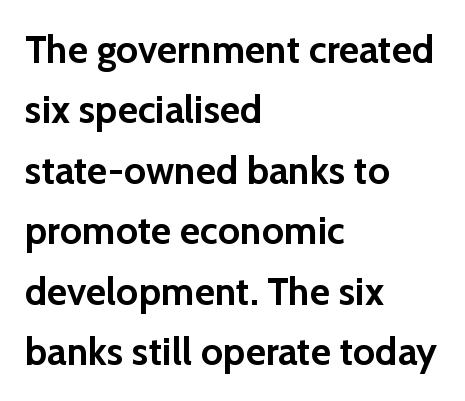
The image shows 39 px semibold sans-serif type, upright; set left-aligned, normal line spacing (1.55x), normal letter spacing, not underlined; low stroke contrast and a medium x-height.
